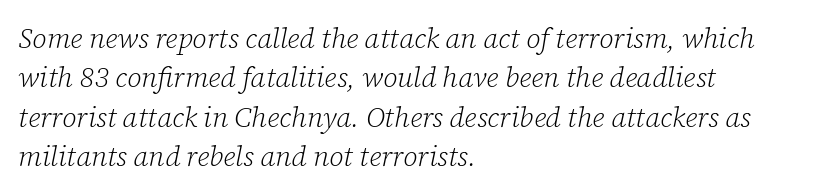
Q: Is the text bold? A: No.
Q: Is the text italic (slanted)? A: Yes, it leans right by about 12 degrees.
Q: Is the typeface a serif or a sans-serif typeface? A: Serif.
Q: Is the text underlined? A: No.
Q: How is the paragraph aligned? A: Left-aligned.
Q: Is the spacing between letters normal or unusually wide? A: Normal.
Q: Is the spacing between lines tight, normal or loose? A: Normal.
Q: Width (condensed, normal, or wide)? A: Normal.
Q: Stroke contrast? A: Low.
Q: x-height? A: Medium.
Q: Monospaced? A: No.
